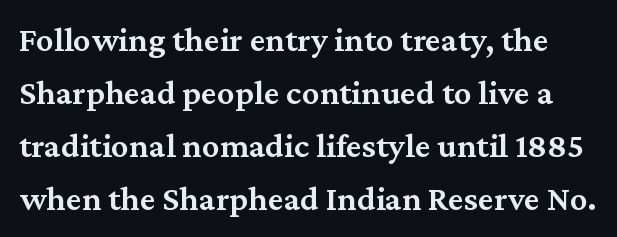
The face used here is proportionally spaced, like ordinary book or web type. Beneath every word, the page is bare. Observe the serifs anchoring each vertical stroke in this sample. Ascenders rise straight up at ninety degrees. Every letter is mildly thick-stroked: semibold rather than bold. The passage shown has conventional tracking throughout.
